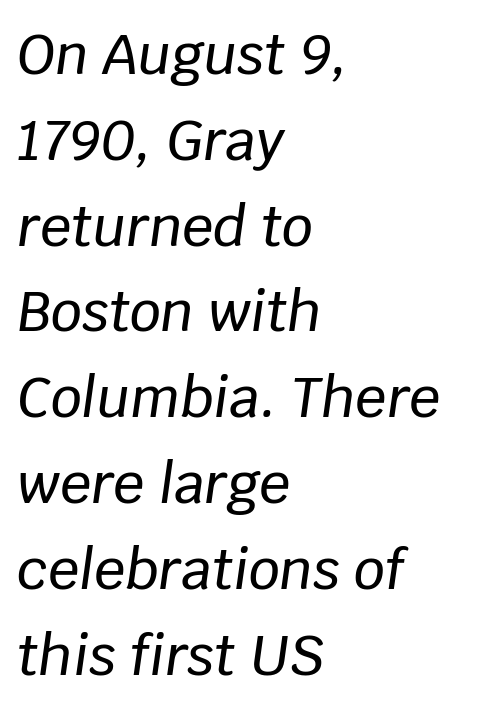
The line texture is even and compact thanks to regular tracking. In terms of posture, this sample is oblique. The space directly below the letters is spotless. The passage is arranged the way most books set body copy — flush left. The rendering uses a moderate line-height, typical for paragraphs. The face used here is proportionally spaced, like ordinary book or web type.
